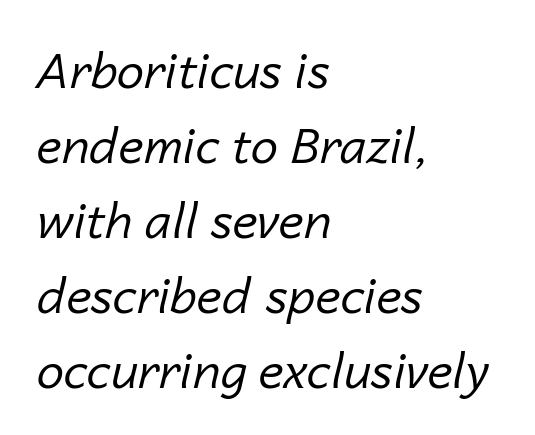
Q: Is the text bold? A: No.
Q: Is the text italic (slanted)? A: Yes, it leans right by about 14 degrees.
Q: Is the text underlined? A: No.
Q: How is the paragraph aligned? A: Left-aligned.
Q: Is the spacing between letters normal or unusually wide? A: Normal.
Q: Is the spacing between lines tight, normal or loose? A: Normal.
Q: Width (condensed, normal, or wide)? A: Normal.
Q: Stroke contrast? A: Low.
Q: x-height? A: Medium.
Q: Monospaced? A: No.
